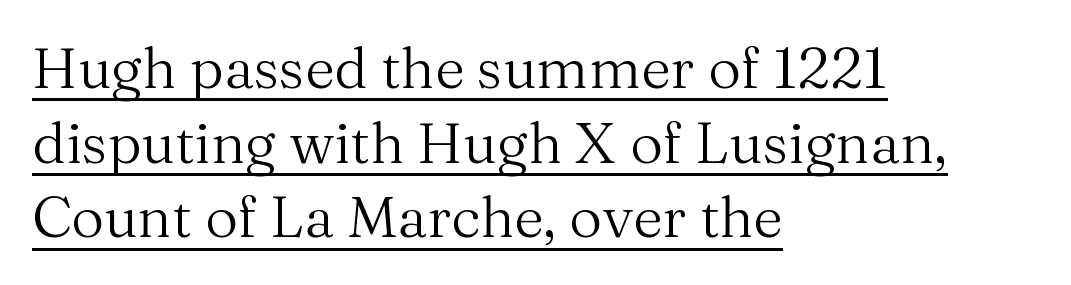
{"serif": "yes", "italic": "no", "bold": "no", "weight": "regular", "width": "normal", "stroke_contrast": "medium", "x_height": "medium", "monospaced": "no", "underline": "yes", "align": "left", "line_spacing": "normal", "line_spacing_ratio": 1.31, "letter_spacing": "normal", "letter_spacing_em": 0.0, "glyph_px": 57}
